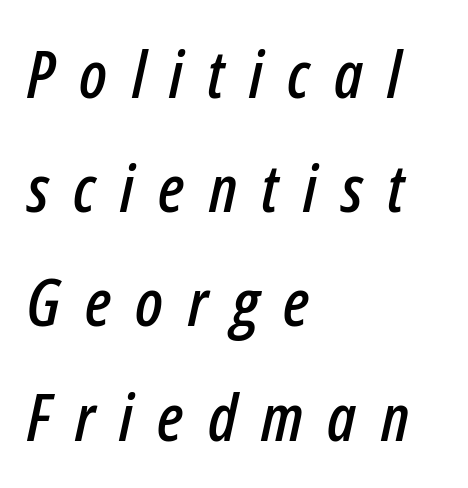
The foot of each line stays bare and open. The letters advance in unequal steps, a hallmark of proportional type. The passage shown has open, widely tracked lettering throughout. Observe the lean: these are italic letterforms. Reading down the block, your eye returns to a fixed left position each line.
